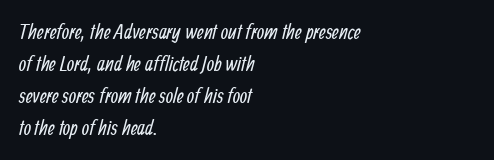
Q: Is the text bold? A: No.
Q: Is the text underlined? A: No.
Q: How is the paragraph aligned? A: Left-aligned.
Q: Is the spacing between letters normal or unusually wide? A: Normal.
Q: Is the spacing between lines tight, normal or loose? A: Normal.
